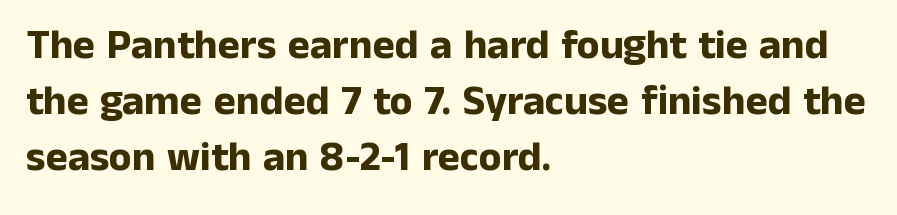
Q: Is the text bold? A: Yes.
Q: Is the text italic (slanted)? A: No, it is upright.
Q: Is the typeface a serif or a sans-serif typeface? A: Sans-serif.
Q: Is the text underlined? A: No.
Q: How is the paragraph aligned? A: Left-aligned.
Q: Is the spacing between letters normal or unusually wide? A: Normal.
Q: Is the spacing between lines tight, normal or loose? A: Normal.
Q: Width (condensed, normal, or wide)? A: Normal.
Q: Stroke contrast? A: Low.
Q: x-height? A: Medium.
Q: Monospaced? A: No.
